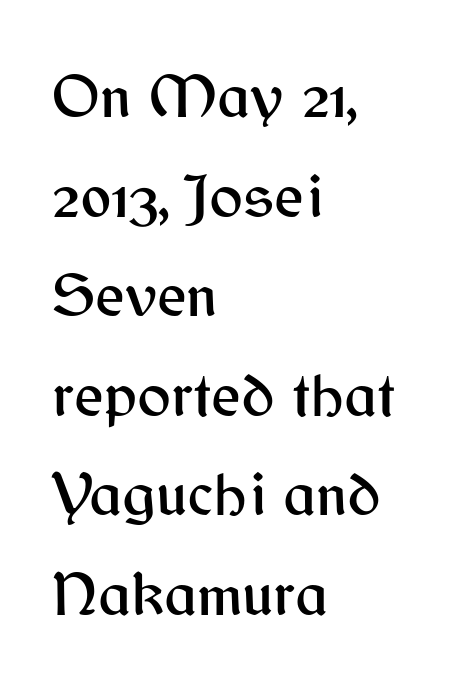
Proportional: the letters do not fall into vertical columns. Posture: vertical. How are the letters spaced? Ordinarily, with no added tracking. Regular leading.
